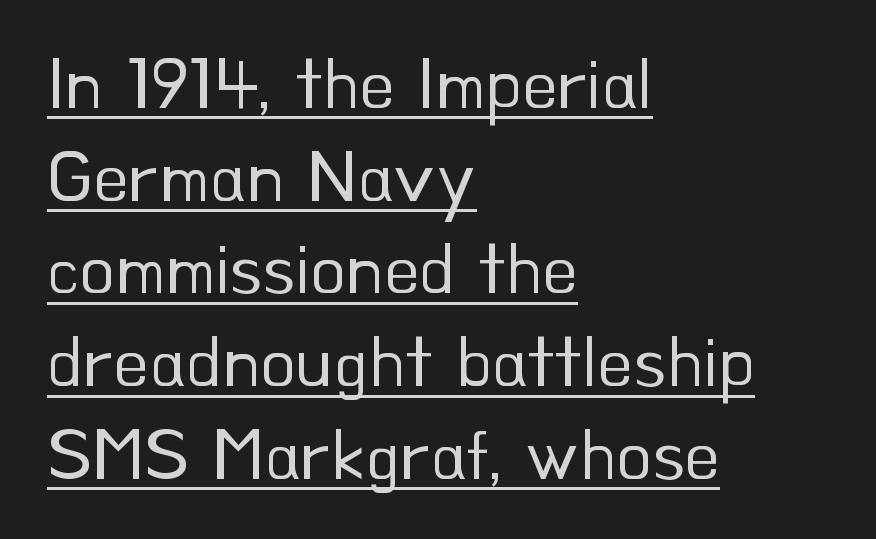
Q: Is the text bold? A: No.
Q: Is the text italic (slanted)? A: No, it is upright.
Q: Is the typeface a serif or a sans-serif typeface? A: Sans-serif.
Q: Is the text underlined? A: Yes.
Q: How is the paragraph aligned? A: Left-aligned.
Q: Is the spacing between letters normal or unusually wide? A: Normal.
Q: Is the spacing between lines tight, normal or loose? A: Normal.
Q: Width (condensed, normal, or wide)? A: Normal.
Q: Stroke contrast? A: Low.
Q: x-height? A: Small.
Q: Monospaced? A: No.
